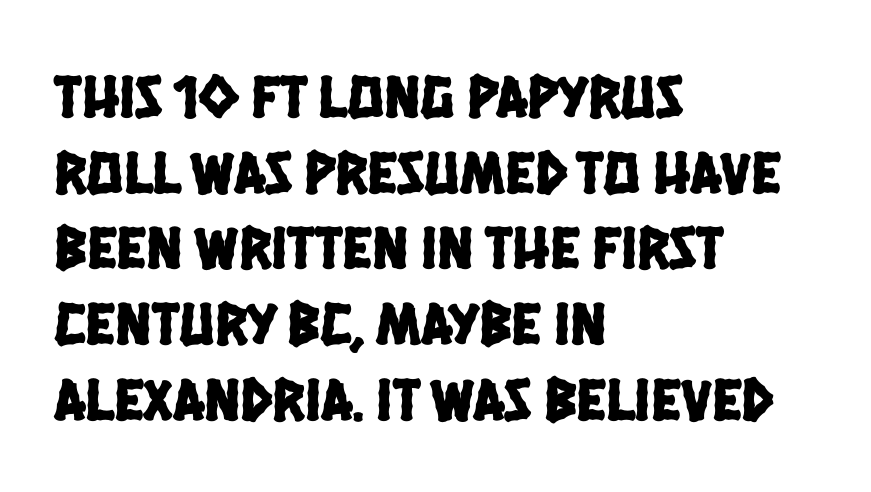
{"serif": "no", "width": "condensed", "stroke_contrast": "low", "x_height": "large", "monospaced": "no", "underline": "no", "align": "left", "line_spacing_ratio": 1.24, "letter_spacing": "normal", "letter_spacing_em": 0.0, "glyph_px": 61}
